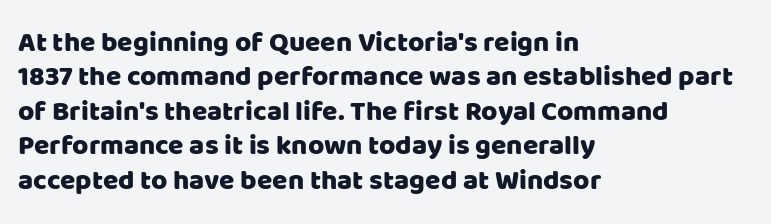
The image shows 28 px sans-serif type, upright; set left-aligned, line spacing 1.23x, normal letter spacing, not underlined; low stroke contrast and a large x-height.
